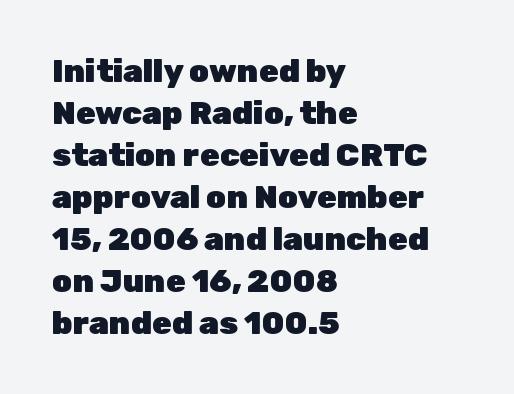
{"serif": "no", "italic": "no", "bold": "yes", "weight": "heavy", "width": "normal", "stroke_contrast": "low", "x_height": "medium", "monospaced": "no", "underline": "no", "align": "left", "line_spacing": "normal", "line_spacing_ratio": 1.31, "letter_spacing": "normal", "letter_spacing_em": 0.0, "glyph_px": 32}
